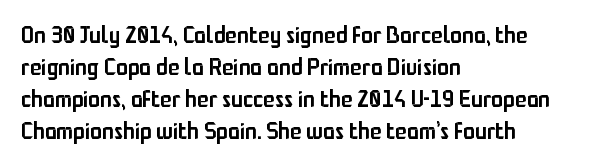
Q: Is the text bold? A: Semi-bold.
Q: Is the text italic (slanted)? A: No, it is upright.
Q: Is the text underlined? A: No.
Q: How is the paragraph aligned? A: Left-aligned.
Q: Is the spacing between letters normal or unusually wide? A: Normal.
Q: Is the spacing between lines tight, normal or loose? A: Normal.
